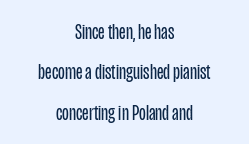
Designer's note — italics off, roman on. Each word holds together tightly as a unit, with standard inter-letter gaps. Each row of text sits above clean, open space. The characters are drawn with everyday or finer stroke widths. The compositor balanced each line on the midline.
